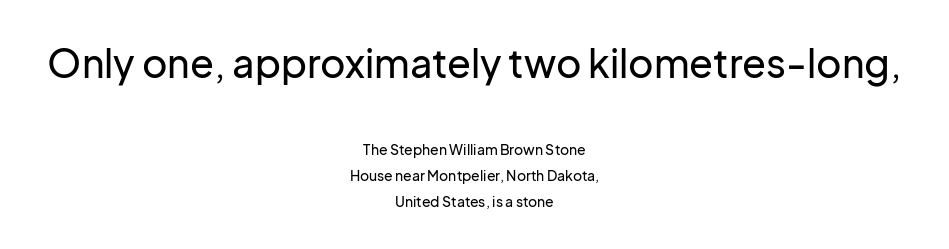
The image shows 39 px sans-serif type, upright; set centered, line spacing 1.85x, normal letter spacing, not underlined; the first (top) block is 2.79x larger; low stroke contrast and a medium x-height.
